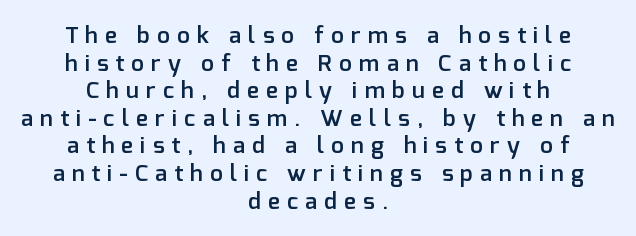
{"italic": "no", "bold": "semi", "underline": "no", "align": "center", "line_spacing_ratio": 1.2, "letter_spacing": "wide", "letter_spacing_em": 0.31, "glyph_px": 23}
